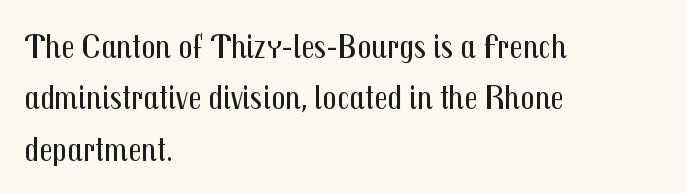
{"serif": "no", "italic": "no", "bold": "no", "weight": "regular", "width": "condensed", "stroke_contrast": "medium", "x_height": "medium", "monospaced": "no", "underline": "no", "align": "left", "line_spacing": "normal", "line_spacing_ratio": 1.47, "letter_spacing": "normal", "letter_spacing_em": 0.0, "glyph_px": 35}
